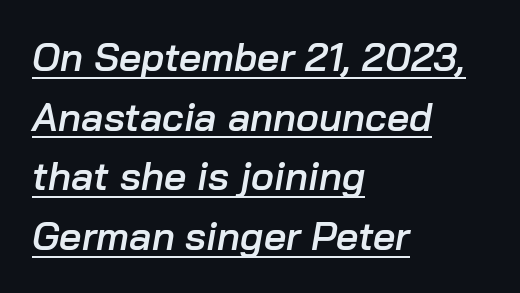
The image shows 39 px semibold type, italic (leaning right); set left-aligned, normal line spacing (1.53x), normal letter spacing, underlined; low stroke contrast and a medium x-height.
